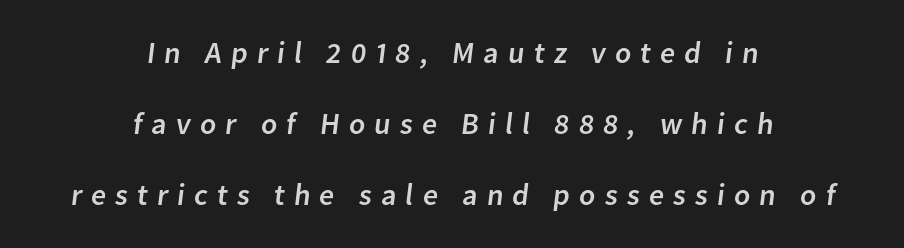
{"serif": "no", "width": "normal", "stroke_contrast": "low", "x_height": "medium", "monospaced": "no", "underline": "no", "align": "center", "line_spacing": "loose", "line_spacing_ratio": 2.37, "letter_spacing": "wide", "letter_spacing_em": 0.3, "glyph_px": 30}
